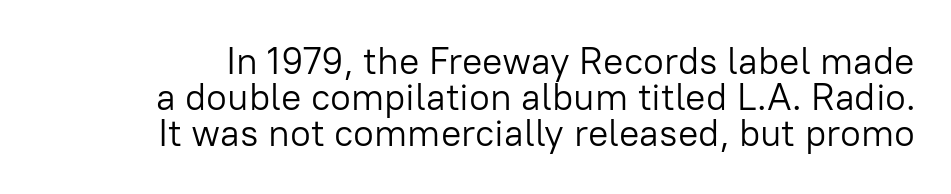
Q: Is the text bold? A: No.
Q: Is the text italic (slanted)? A: No, it is upright.
Q: Is the typeface a serif or a sans-serif typeface? A: Sans-serif.
Q: Is the text underlined? A: No.
Q: Is the spacing between letters normal or unusually wide? A: Normal.
Q: Is the spacing between lines tight, normal or loose? A: Tight.
Q: Width (condensed, normal, or wide)? A: Normal.
Q: Stroke contrast? A: Low.
Q: x-height? A: Medium.
Q: Monospaced? A: No.
